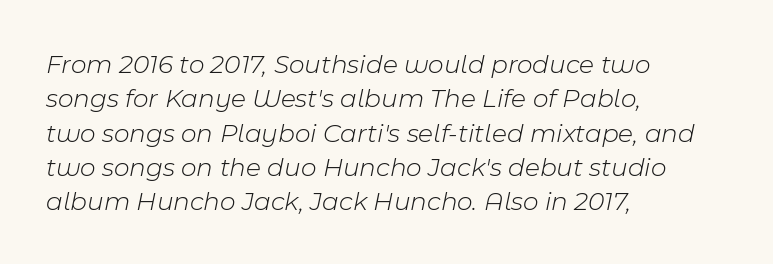
Q: Is the text bold? A: No.
Q: Is the text italic (slanted)? A: Yes, it leans right by about 11 degrees.
Q: Is the text underlined? A: No.
Q: How is the paragraph aligned? A: Left-aligned.
Q: Is the spacing between letters normal or unusually wide? A: Normal.
Q: Is the spacing between lines tight, normal or loose? A: Normal.
